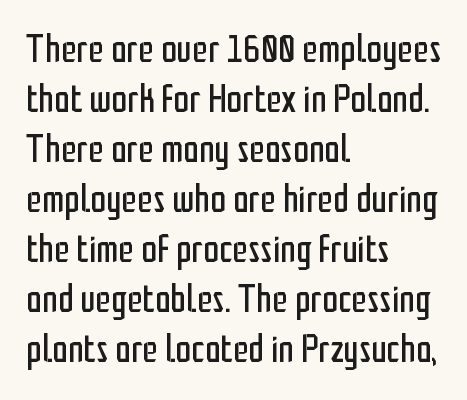
{"serif": "no", "italic": "no", "bold": "no", "weight": "regular", "width": "condensed", "stroke_contrast": "low", "x_height": "medium", "monospaced": "no", "underline": "no", "align": "left", "line_spacing": "normal", "line_spacing_ratio": 1.25, "letter_spacing": "normal", "letter_spacing_em": 0.0, "glyph_px": 40}
